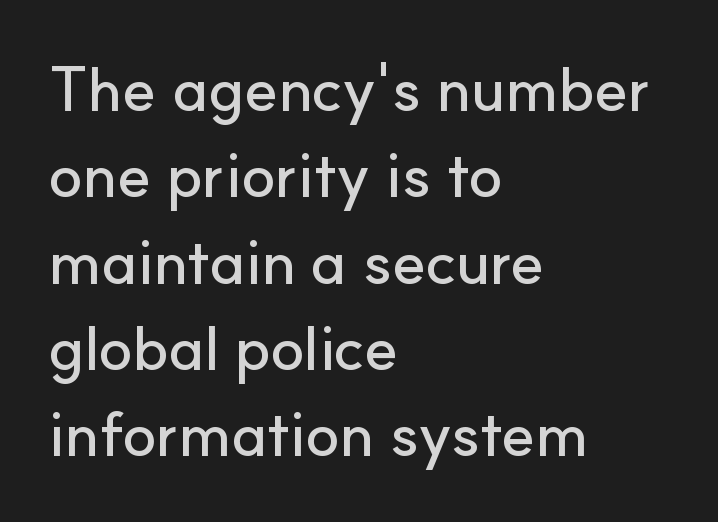
The string is rendered with underlining switched off. Classification — sans serif. The vertical gap from one line to the next is medium. Each line starts at the same left margin while the right side varies.
